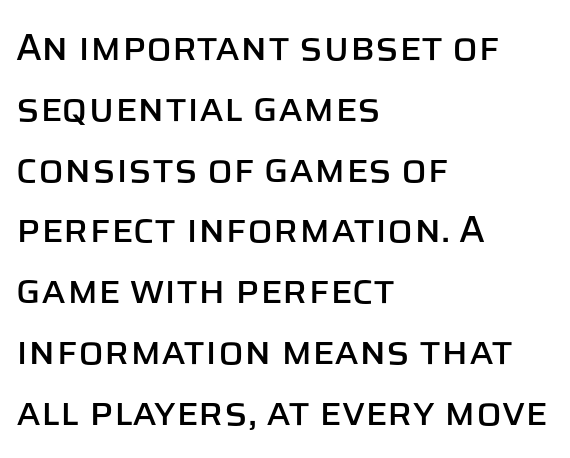
The image shows 38 px sans-serif type, upright; set left-aligned, normal line spacing (1.6x), normal letter spacing, not underlined; low stroke contrast and a large x-height.
